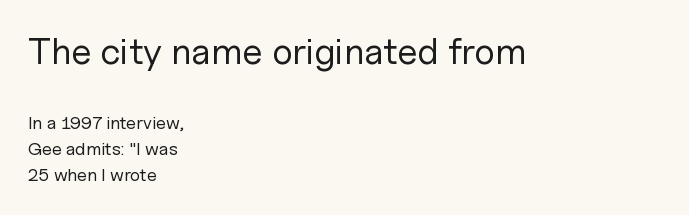
{"serif": "no", "italic": "no", "bold": "no", "weight": "regular", "width": "normal", "stroke_contrast": "low", "x_height": "medium", "monospaced": "no", "underline": "no", "align": "left", "line_spacing": "normal", "line_spacing_ratio": 1.45, "letter_spacing": "normal", "letter_spacing_em": 0.0, "larger_block": "first", "size_ratio": 2.06, "glyph_px": 37}
